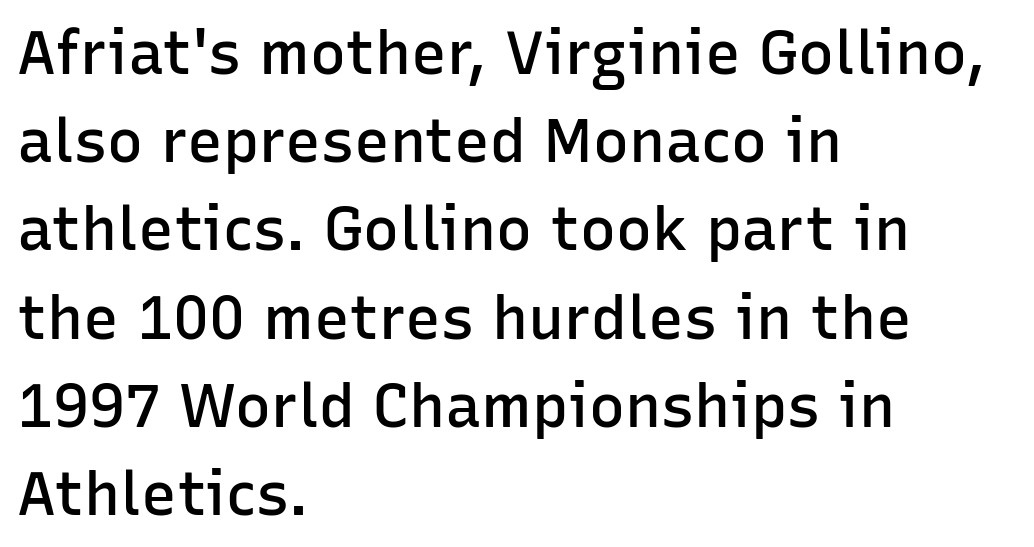
The image shows 60 px semibold sans-serif type, upright; set left-aligned, normal line spacing (1.47x), normal letter spacing, not underlined; low stroke contrast and a medium x-height.
